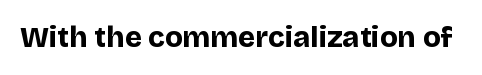
{"serif": "no", "italic": "no", "bold": "yes", "weight": "bold", "width": "normal", "stroke_contrast": "low", "x_height": "large", "monospaced": "no", "underline": "no", "letter_spacing": "normal", "letter_spacing_em": 0.0, "glyph_px": 29}
